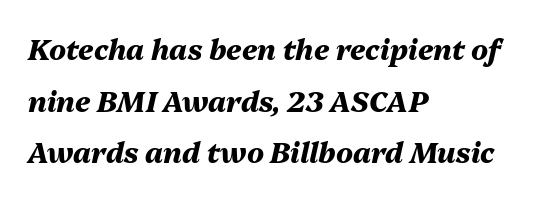
The image shows 28 px heavy type, italic (leaning right); set left-aligned, line spacing 1.84x, normal letter spacing, not underlined; medium stroke contrast and a medium x-height.
